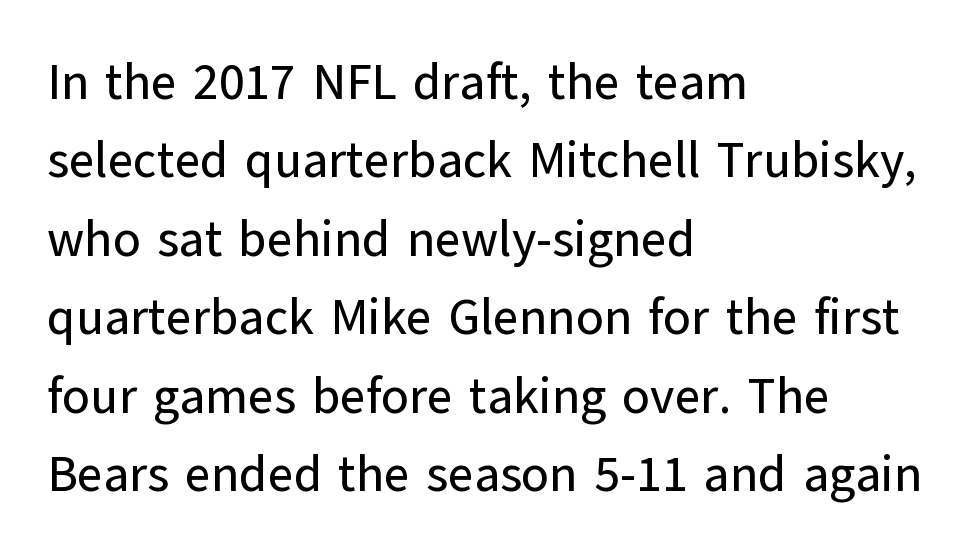
{"serif": "no", "italic": "no", "width": "normal", "stroke_contrast": "low", "x_height": "medium", "monospaced": "no", "underline": "no", "align": "left", "line_spacing": "normal", "line_spacing_ratio": 1.57, "letter_spacing": "normal", "letter_spacing_em": 0.0, "glyph_px": 50}
